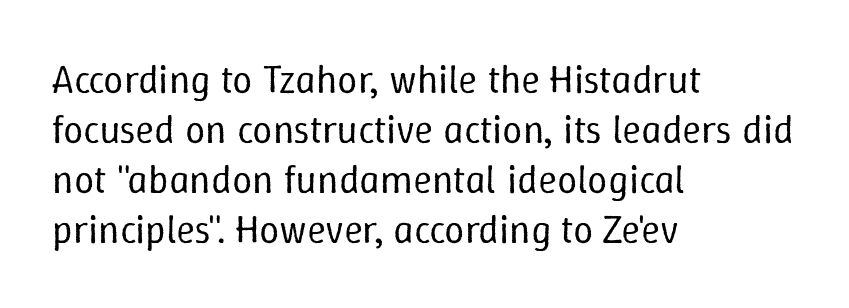
The image shows 40 px regular-weight type, upright; set left-aligned, normal line spacing (1.25x), normal letter spacing, not underlined; low stroke contrast and a medium x-height.
